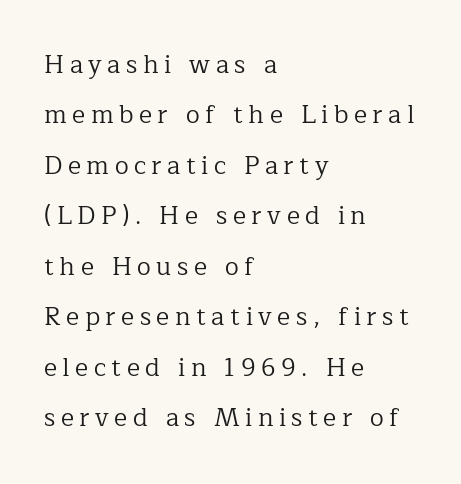
The image shows 25 px text type, upright; set left-aligned, loose line spacing (2.02x), unusually wide letter spacing (+0.22 em), not underlined.
